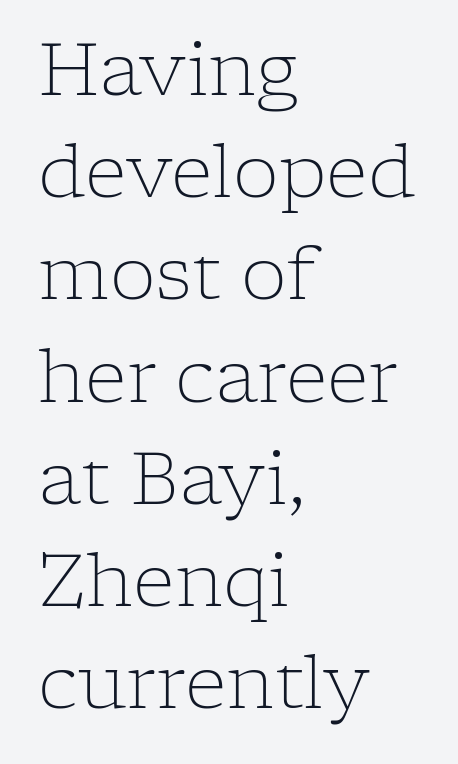
Q: Is the text bold? A: No.
Q: Is the text italic (slanted)? A: No, it is upright.
Q: Is the typeface a serif or a sans-serif typeface? A: Serif.
Q: Is the text underlined? A: No.
Q: How is the paragraph aligned? A: Left-aligned.
Q: Is the spacing between letters normal or unusually wide? A: Normal.
Q: Is the spacing between lines tight, normal or loose? A: Normal.
Q: Width (condensed, normal, or wide)? A: Normal.
Q: Stroke contrast? A: Low.
Q: x-height? A: Medium.
Q: Monospaced? A: No.
